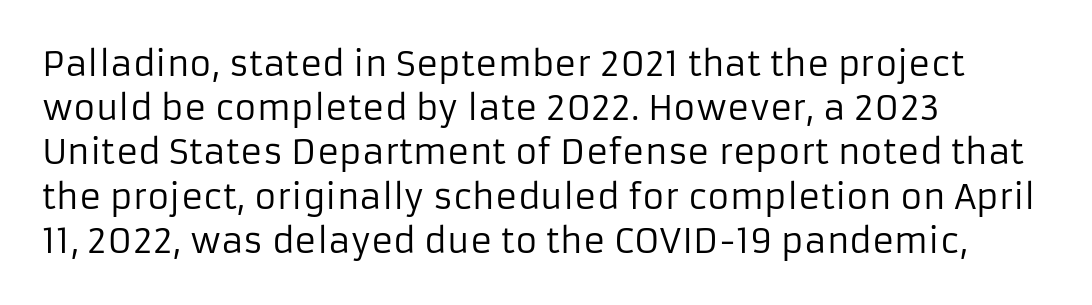
The image shows 34 px regular-weight sans-serif type, upright; set left-aligned, normal line spacing (1.3x), normal letter spacing, not underlined; low stroke contrast and a medium x-height.
